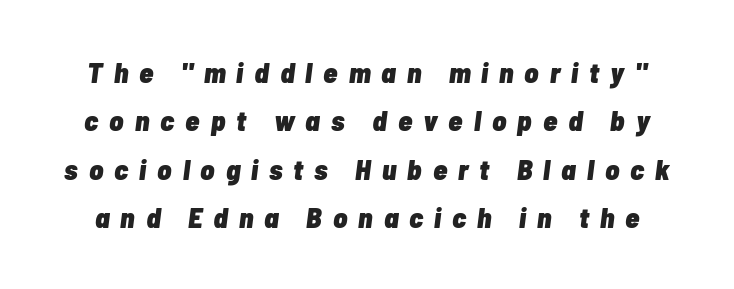
As a designer I'd log this as weight 700, bold. Leading: standard. The space beneath each line is pristine and unruled. Is this a fixed-width face? No — the glyphs have proportional, varying widths. The whole block is typeset with a tilt.
